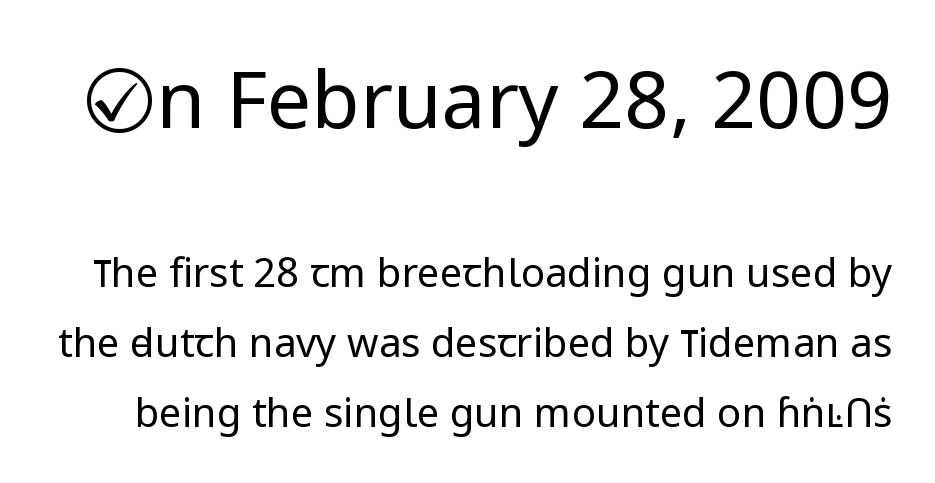
Q: Is the text bold? A: No.
Q: Is the text italic (slanted)? A: No, it is upright.
Q: Is the typeface a serif or a sans-serif typeface? A: Sans-serif.
Q: Is the text underlined? A: No.
Q: Is the spacing between letters normal or unusually wide? A: Normal.
Q: Which block of text is set in a larger size, the first (top) or the second (bottom)? A: The first (top) one.
Q: Width (condensed, normal, or wide)? A: Normal.
Q: Stroke contrast? A: Low.
Q: x-height? A: Medium.
Q: Monospaced? A: No.
